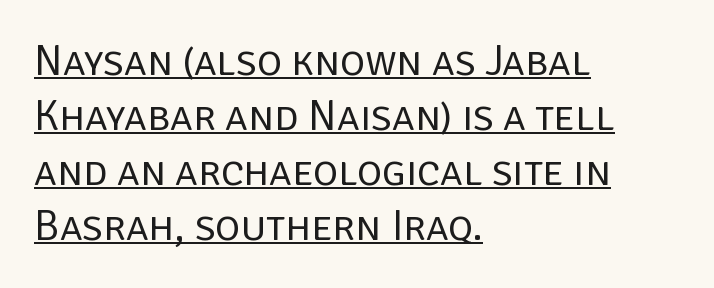
The type sits square on the baseline with zero lean. The passage shown is typed in a proportional face where columns would drift. The strokes carry an ordinary text weight at most. Words appear dense and cohesive because spacing is normal.
